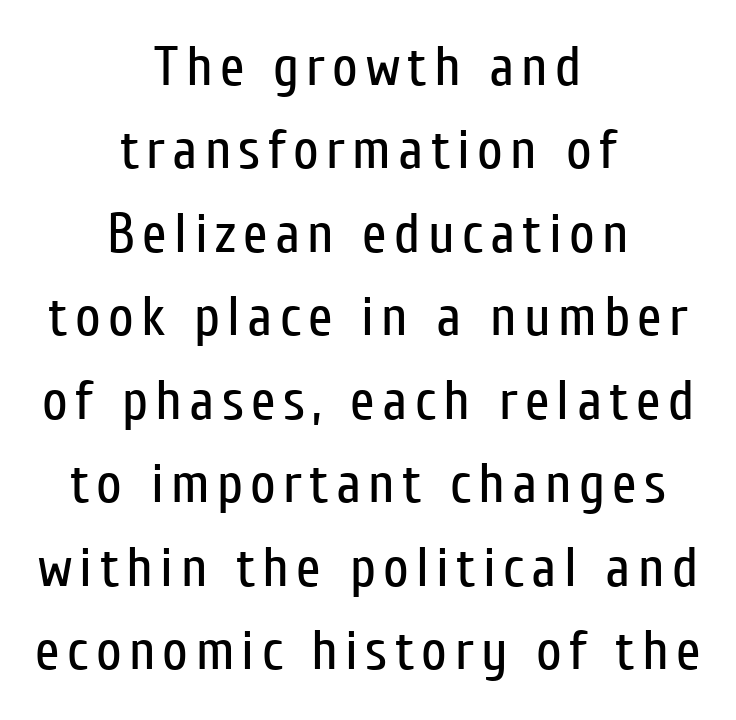
Q: Is the text bold? A: No.
Q: Is the text italic (slanted)? A: No, it is upright.
Q: Is the typeface a serif or a sans-serif typeface? A: Sans-serif.
Q: Is the text underlined? A: No.
Q: How is the paragraph aligned? A: Centered.
Q: Is the spacing between lines tight, normal or loose? A: Normal.
Q: Width (condensed, normal, or wide)? A: Condensed.
Q: Stroke contrast? A: Low.
Q: x-height? A: Medium.
Q: Monospaced? A: No.
